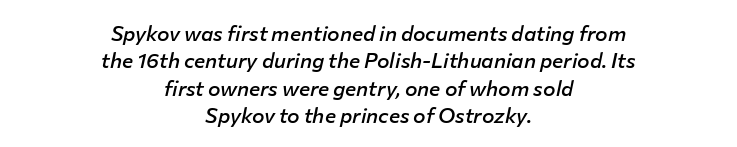
The image shows 21 px text type, italic (leaning right); set centered, normal line spacing (1.3x), normal letter spacing, not underlined.
